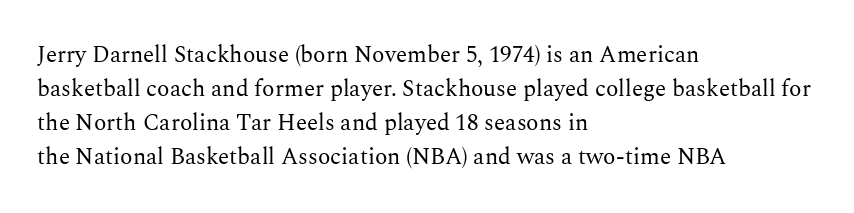
{"italic": "no", "bold": "no", "underline": "no", "align": "left", "line_spacing": "normal", "line_spacing_ratio": 1.48, "letter_spacing": "normal", "letter_spacing_em": 0.0, "glyph_px": 23}
